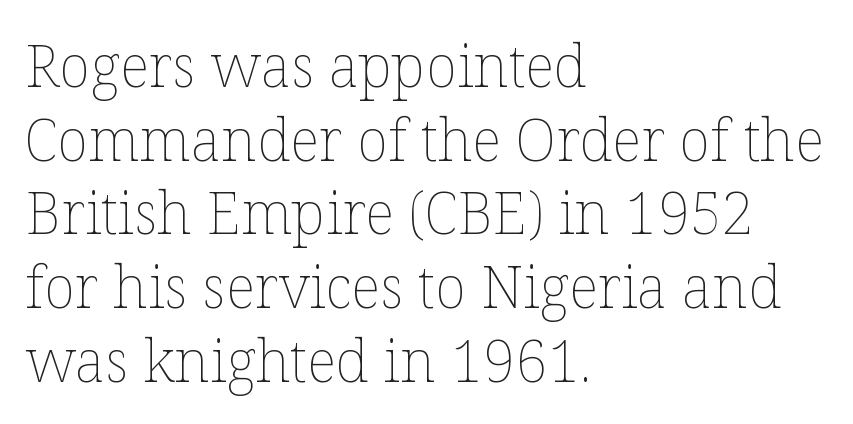
Students, note that the glyphs here touch the page at normal intervals. On a weight scale, this lands at 450 or below. In CSS terms this would be text-align: left. Bare-footed words on every line. The line-height multiplier appears to be the usual default.
